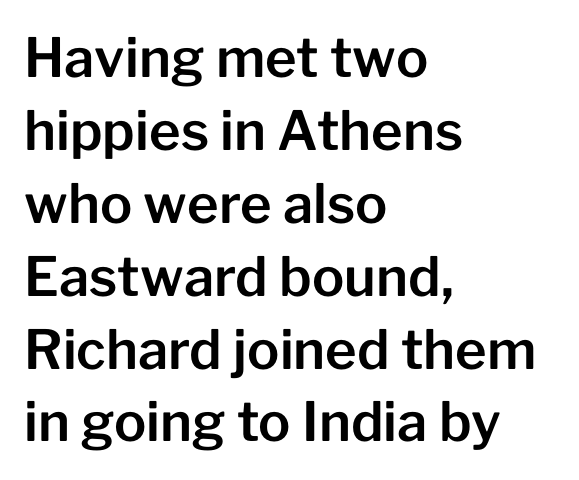
The image shows 54 px sans-serif type, upright; set left-aligned, normal line spacing (1.35x), normal letter spacing, not underlined; low stroke contrast and a medium x-height.
